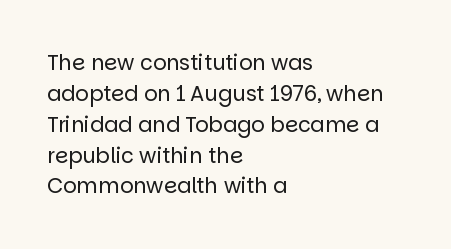
{"italic": "no", "bold": "no", "underline": "no", "align": "left", "line_spacing": "normal", "line_spacing_ratio": 1.47, "letter_spacing": "normal", "letter_spacing_em": 0.0, "glyph_px": 21}
